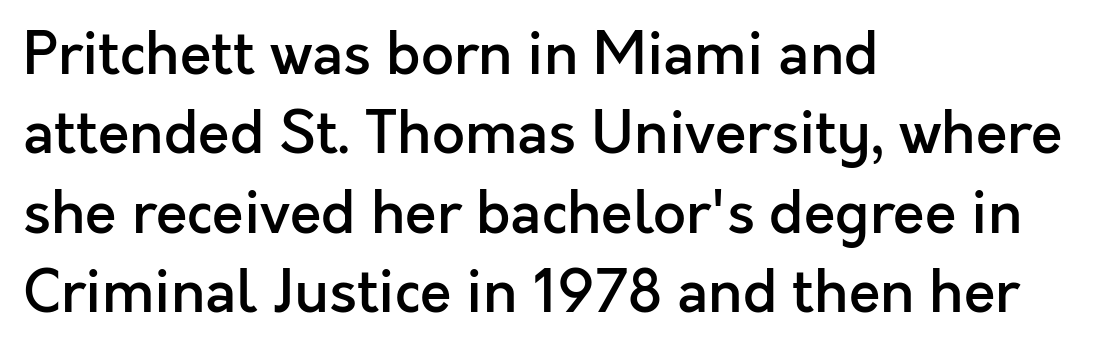
{"serif": "no", "italic": "no", "bold": "semi", "weight": "semibold", "width": "normal", "x_height": "medium", "monospaced": "no", "underline": "no", "align": "left", "line_spacing": "normal", "line_spacing_ratio": 1.37, "letter_spacing": "normal", "letter_spacing_em": 0.0, "glyph_px": 58}
